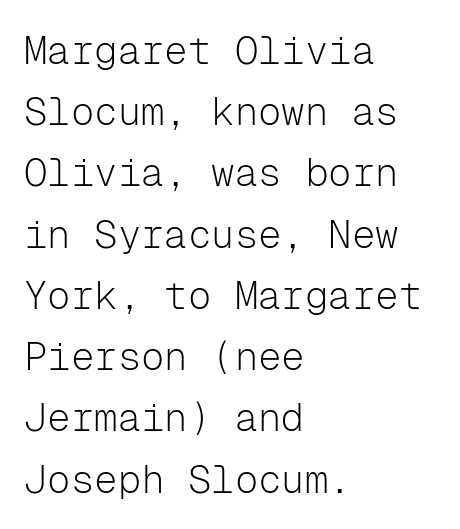
Q: Is the text bold? A: No.
Q: Is the text italic (slanted)? A: No, it is upright.
Q: Is the typeface a serif or a sans-serif typeface? A: Sans-serif.
Q: Is the text underlined? A: No.
Q: How is the paragraph aligned? A: Left-aligned.
Q: Is the spacing between letters normal or unusually wide? A: Normal.
Q: Is the spacing between lines tight, normal or loose? A: Normal.
Q: Width (condensed, normal, or wide)? A: Normal.
Q: Stroke contrast? A: Low.
Q: x-height? A: Medium.
Q: Monospaced? A: Yes.
